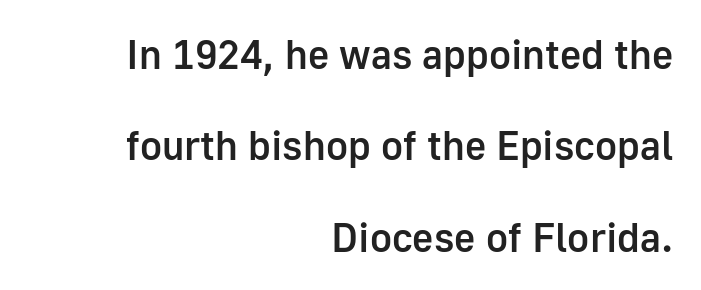
{"serif": "no", "italic": "no", "bold": "semi", "weight": "semibold", "width": "normal", "stroke_contrast": "low", "x_height": "medium", "monospaced": "no", "underline": "no", "align": "right", "line_spacing": "loose", "line_spacing_ratio": 2.23, "letter_spacing": "normal", "letter_spacing_em": 0.0, "glyph_px": 41}
